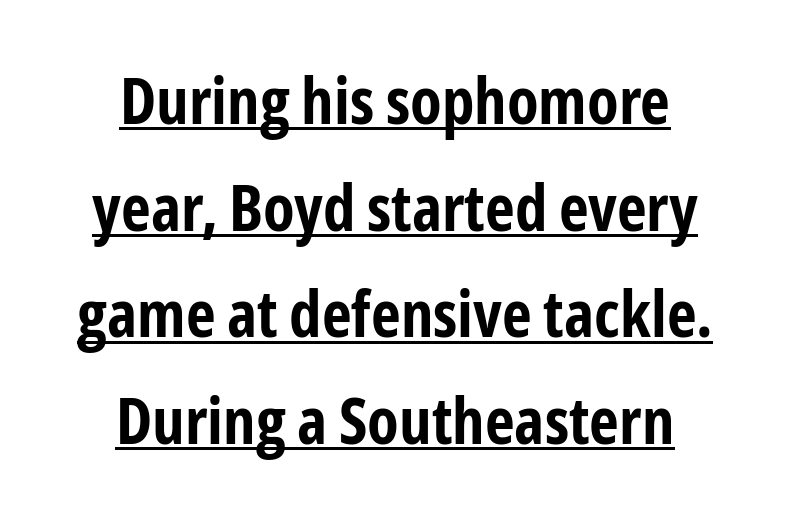
When letters stand straight like this, we call the style roman or upright. As a designer I'd log this as weight 700, bold. Here the designer chose a conventional face with non-uniform glyph widths. Evenly set lines give the paragraph a standard silhouette. The typeface chosen for these lines omits serifs. The sample's only ornament is a line tracing under the words.
